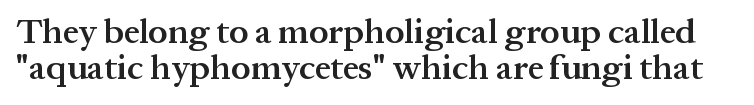
The image shows 35 px semibold serif type, upright; set tight line spacing (1.04x), normal letter spacing, not underlined; medium stroke contrast and a medium x-height.
